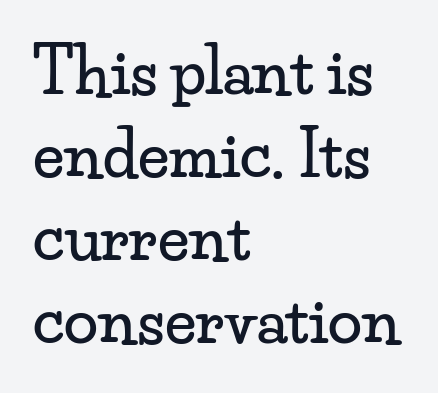
Nobody drew a line under any word here. Compared with typical body copy, the letter spacing here is the same. The text block is weighted toward the left margin, trailing off unevenly rightward. Upright lettering throughout. A typesetter would call this proportional, since set widths differ per character.
